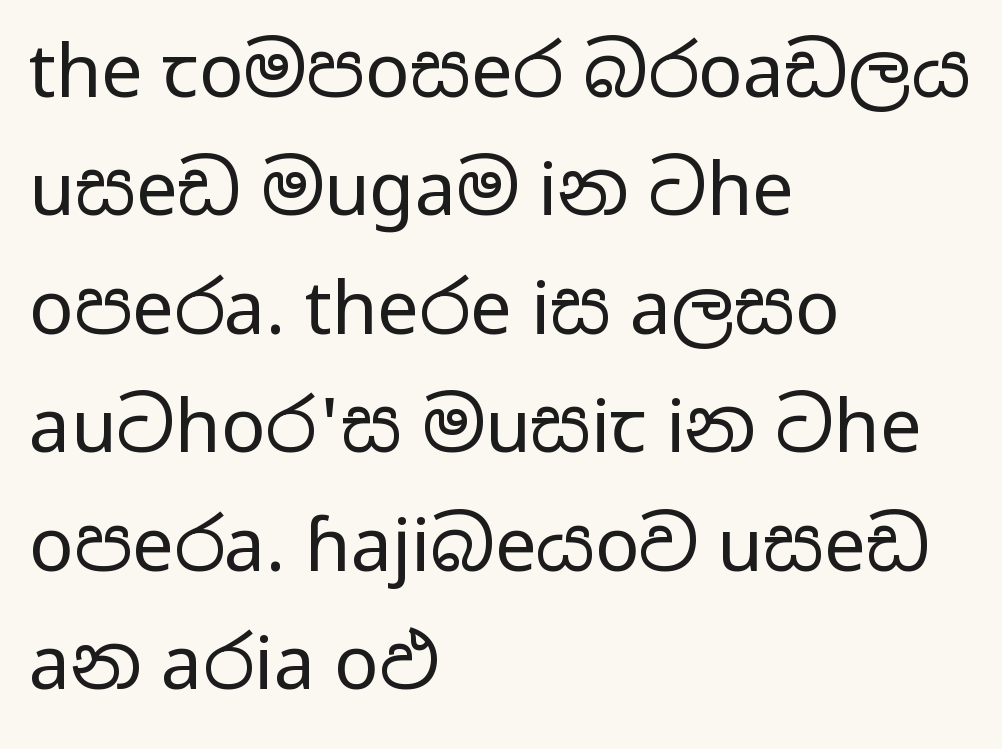
The image shows 74 px regular-weight, wide sans-serif type, upright; set left-aligned, normal line spacing (1.6x), normal letter spacing, not underlined; low stroke contrast and a medium x-height.
